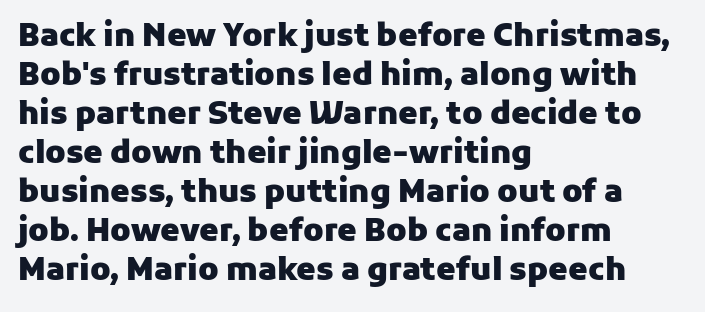
{"serif": "no", "italic": "no", "bold": "yes", "weight": "heavy", "width": "normal", "stroke_contrast": "low", "x_height": "medium", "monospaced": "no", "underline": "no", "align": "left", "line_spacing": "normal", "line_spacing_ratio": 1.26, "letter_spacing": "normal", "letter_spacing_em": 0.0, "glyph_px": 31}
